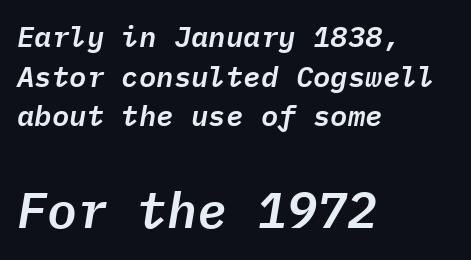
The image shows 50 px text type, italic (leaning right), monospaced; set left-aligned, normal line spacing (1.37x), normal letter spacing, not underlined; the second (bottom) block is 1.72x larger; low stroke contrast and a medium x-height.
